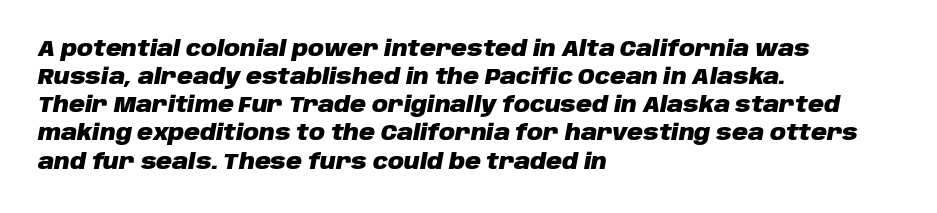
{"italic": "yes", "lean": "right", "slant_degrees": 10, "bold": "yes", "underline": "no", "align": "left", "line_spacing": "normal", "line_spacing_ratio": 1.28, "letter_spacing": "normal", "letter_spacing_em": 0.0, "glyph_px": 22}
